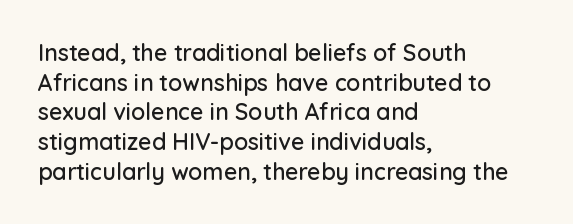
Descenders are the only things crossing below the line. A classic flush-left, rag-right setting is used for this passage. Upright lettering throughout. Quick note: interline space is typical. Letter spacing: default.
